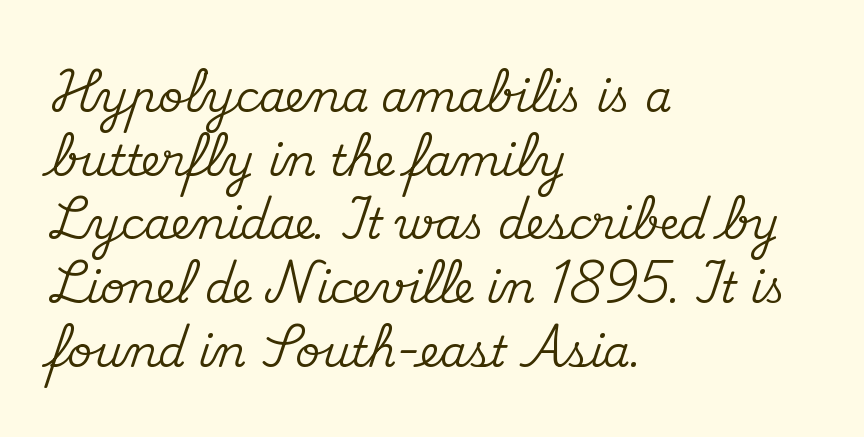
Yep, those are serifs on the letters. Observe the ordinary spacing: letters are neighbours, not strangers. Interline gaps are of average width in this sample. The baseline area is clear.
